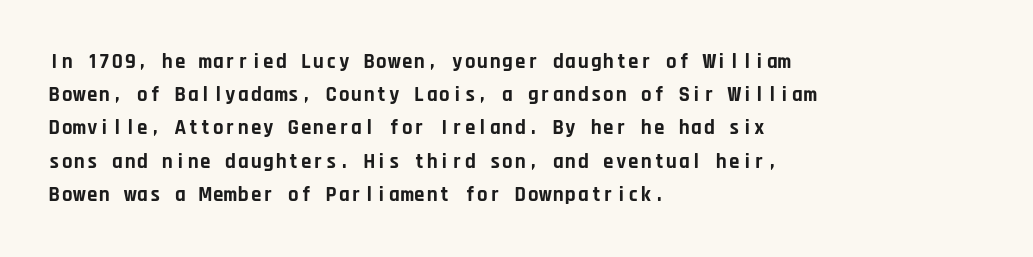
Q: Is the text bold? A: Yes.
Q: Is the text italic (slanted)? A: No, it is upright.
Q: Is the text underlined? A: No.
Q: How is the paragraph aligned? A: Left-aligned.
Q: Is the spacing between letters normal or unusually wide? A: Normal.
Q: Is the spacing between lines tight, normal or loose? A: Normal.
